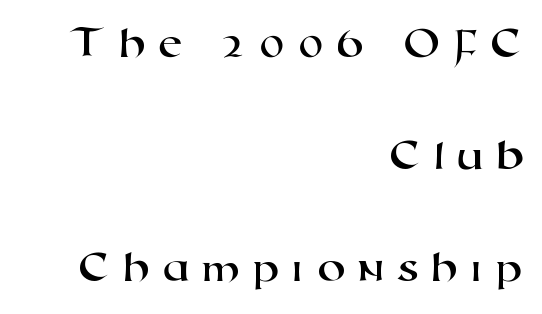
Q: Is the typeface a serif or a sans-serif typeface? A: Sans-serif.
Q: Is the text underlined? A: No.
Q: How is the paragraph aligned? A: Right-aligned.
Q: Is the spacing between letters normal or unusually wide? A: Unusually wide.
Q: Is the spacing between lines tight, normal or loose? A: Loose.
Q: Width (condensed, normal, or wide)? A: Wide.
Q: Stroke contrast? A: High.
Q: x-height? A: Medium.
Q: Monospaced? A: No.
